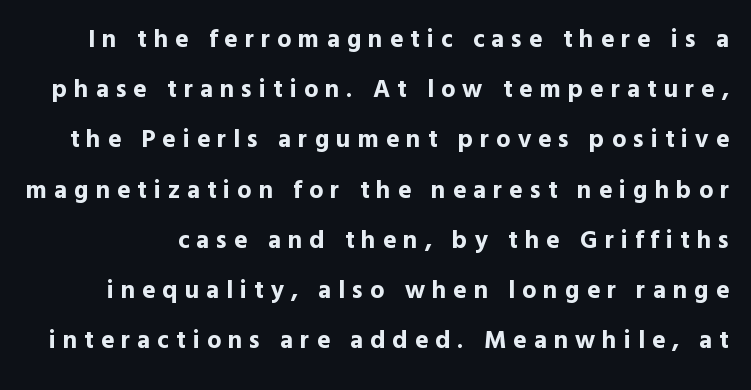
Q: Is the text bold? A: Yes.
Q: Is the text italic (slanted)? A: No, it is upright.
Q: Is the text underlined? A: No.
Q: Is the spacing between letters normal or unusually wide? A: Unusually wide.
Q: Is the spacing between lines tight, normal or loose? A: Loose.
